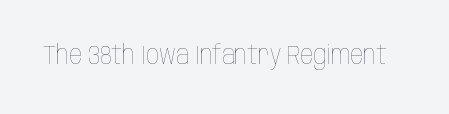
A roman cut, with each character standing at attention. Decoration check: the copy has no underline. The gaps between neighbouring characters are ordinary and unremarkable. Bold? No — there's no thickening of the strokes.
